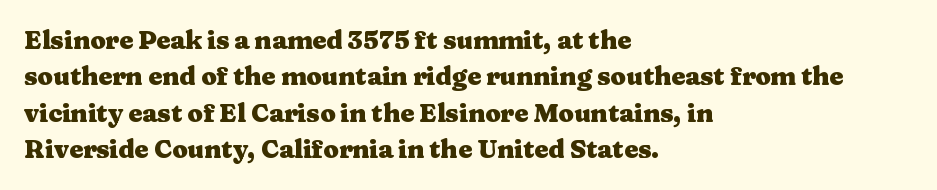
Q: Is the text bold? A: Yes.
Q: Is the text italic (slanted)? A: No, it is upright.
Q: Is the text underlined? A: No.
Q: How is the paragraph aligned? A: Left-aligned.
Q: Is the spacing between letters normal or unusually wide? A: Normal.
Q: Is the spacing between lines tight, normal or loose? A: Normal.
